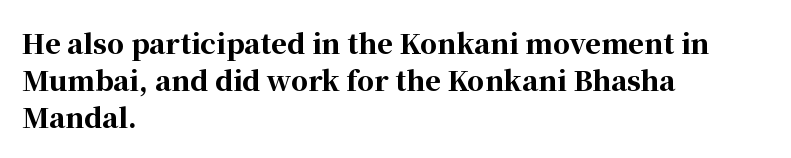
The image shows 27 px bold type, upright; set left-aligned, normal line spacing (1.37x), normal letter spacing, not underlined.
